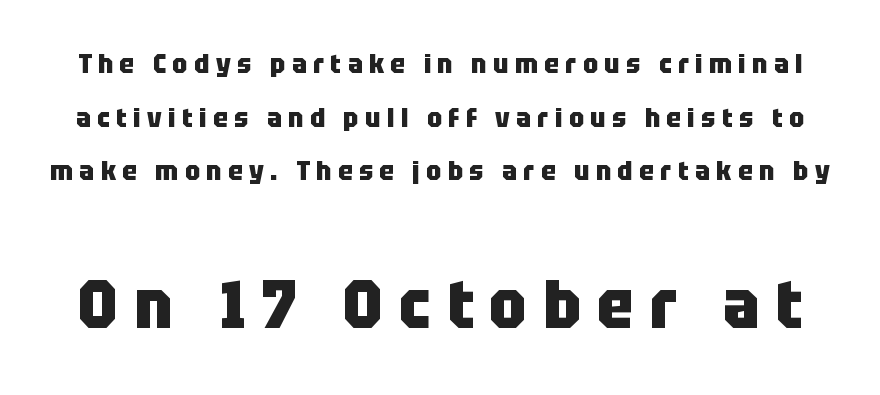
Airy leading. Between these two stacked blocks, the lower one wins on size. Students, this is bold: see how much ink each stroke carries. This sample uses expanded letter spacing, leaving extra air between glyphs. The letters stand upright; this is a roman face.
